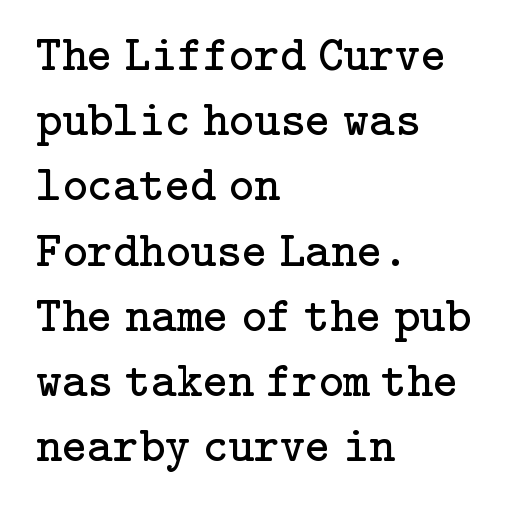
Q: Is the text bold? A: No.
Q: Is the text italic (slanted)? A: No, it is upright.
Q: Is the typeface a serif or a sans-serif typeface? A: Serif.
Q: Is the text underlined? A: No.
Q: How is the paragraph aligned? A: Left-aligned.
Q: Is the spacing between letters normal or unusually wide? A: Normal.
Q: Is the spacing between lines tight, normal or loose? A: Normal.
Q: Width (condensed, normal, or wide)? A: Normal.
Q: Stroke contrast? A: Low.
Q: x-height? A: Medium.
